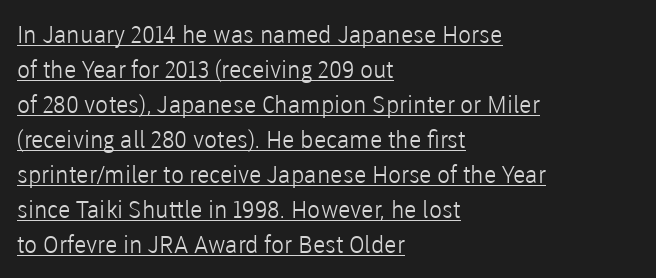
The image shows 24 px text type, upright; set left-aligned, normal line spacing (1.46x), normal letter spacing, underlined.
